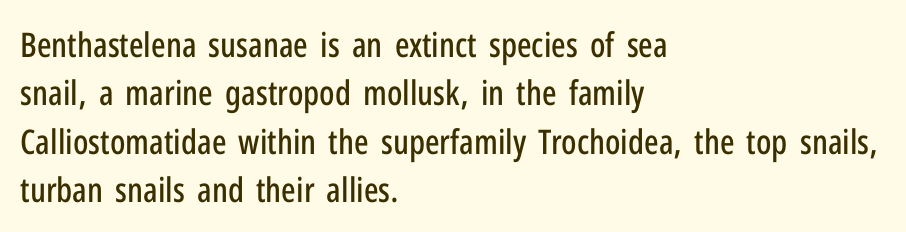
The image shows 34 px condensed sans-serif type, upright; set left-aligned, normal line spacing (1.42x), normal letter spacing, not underlined; low stroke contrast and a medium x-height.
